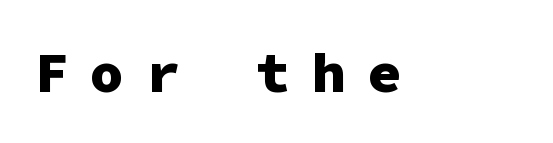
The tracking reads as deliberately expanded to a designer's eye. Designer's note — italics off, roman on. Do the characters align in a grid? Yes, the font is monospaced. The letters are bold, with thick, heavy strokes.
